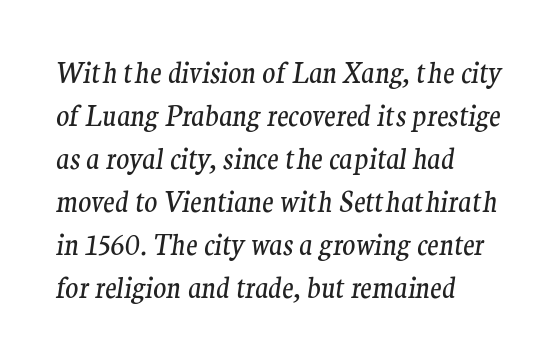
The image shows 27 px text type, italic (leaning right); set left-aligned, normal line spacing (1.59x), normal letter spacing, not underlined.
